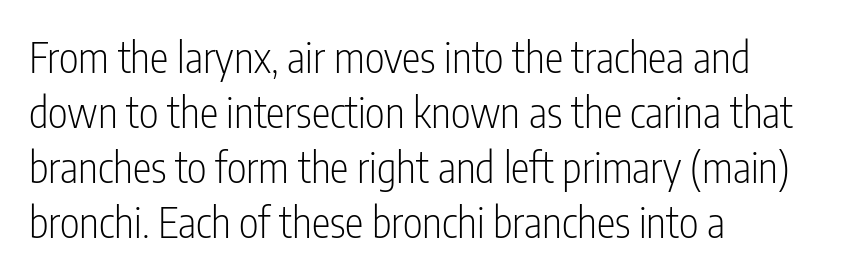
Bold? No — there's no thickening of the strokes. Check under the words: just untouched page. Summary of vertical rhythm: regular, with standard interline spacing. The letters sit at their default tracking, neither squeezed nor spread.
